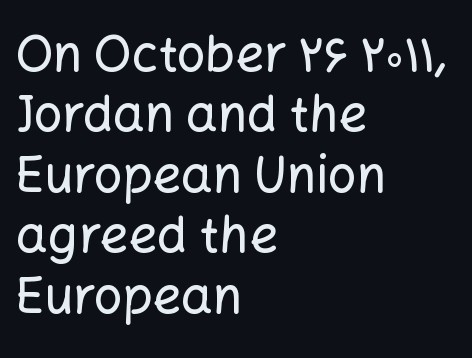
A typesetter would label this face a sans. Descenders hang freely into open space. The typography opts for an upright posture over an oblique one. Line beginnings align vertically; line endings do not. A typesetter would call this proportional, since set widths differ per character. Tracking here is standard; glyphs follow each other at the usual distance.
